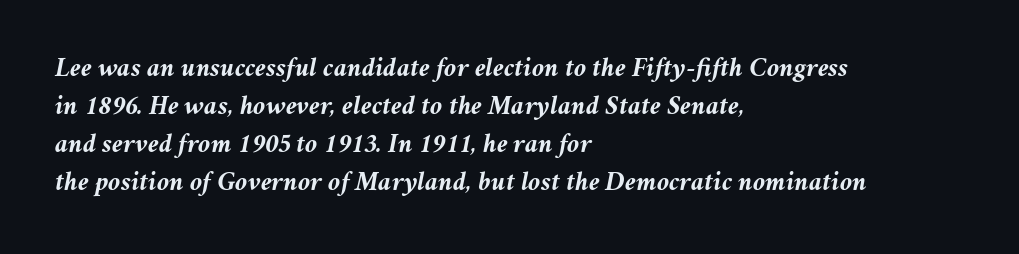
Q: Is the text bold? A: Yes.
Q: Is the text italic (slanted)? A: Yes, it leans right by about 11 degrees.
Q: Is the text underlined? A: No.
Q: How is the paragraph aligned? A: Left-aligned.
Q: Is the spacing between letters normal or unusually wide? A: Normal.
Q: Is the spacing between lines tight, normal or loose? A: Normal.
Q: Width (condensed, normal, or wide)? A: Normal.
Q: Stroke contrast? A: Medium.
Q: x-height? A: Medium.
Q: Monospaced? A: No.
